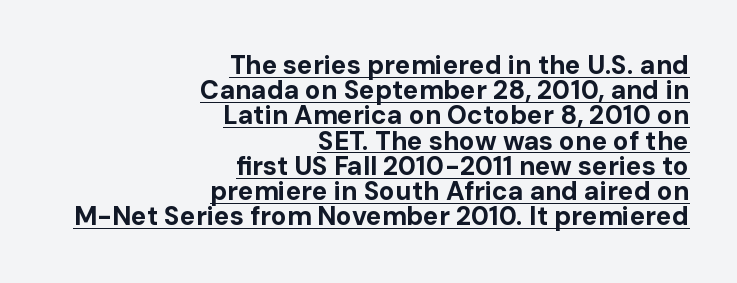
The typesetter chose a ragged-left arrangement here. Leading: reduced. The letters sit at their default tracking, neither squeezed nor spread. Each glyph is drawn with heavy, bold strokes.
